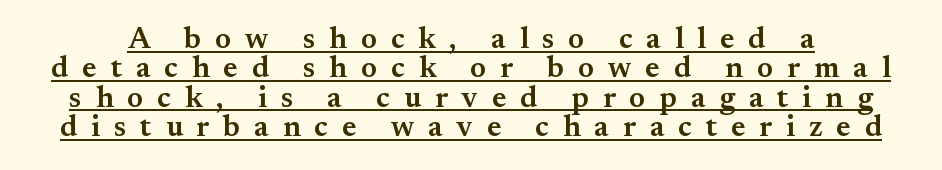
Q: Is the text bold? A: Semi-bold.
Q: Is the text italic (slanted)? A: No, it is upright.
Q: Is the typeface a serif or a sans-serif typeface? A: Serif.
Q: Is the text underlined? A: Yes.
Q: Is the spacing between letters normal or unusually wide? A: Unusually wide.
Q: Is the spacing between lines tight, normal or loose? A: Tight.
Q: Width (condensed, normal, or wide)? A: Normal.
Q: Stroke contrast? A: Medium.
Q: x-height? A: Small.
Q: Monospaced? A: No.
